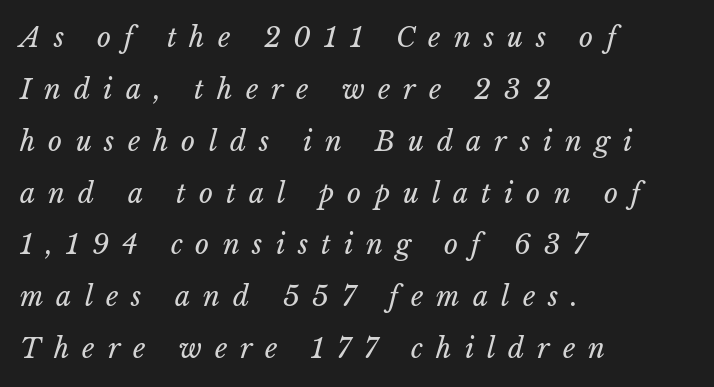
{"bold": "no", "underline": "no", "align": "left", "line_spacing": "loose", "line_spacing_ratio": 1.92, "letter_spacing": "wide", "letter_spacing_em": 0.48, "glyph_px": 27}
